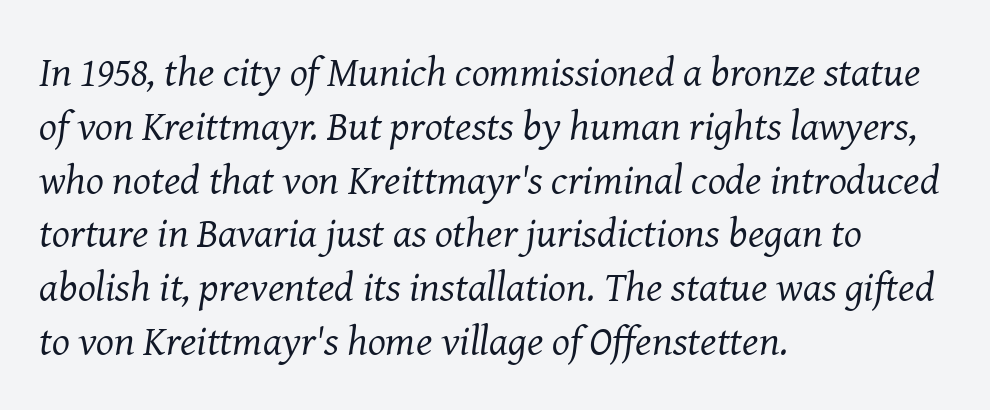
The image shows 42 px regular-weight serif type, italic (leaning right); set left-aligned, normal line spacing (1.28x), normal letter spacing, not underlined; medium stroke contrast and a medium x-height.
